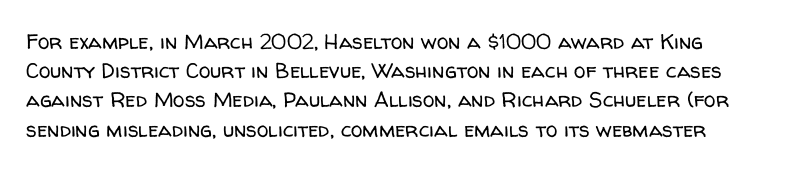
Q: Is the text bold? A: No.
Q: Is the text italic (slanted)? A: No, it is upright.
Q: Is the text underlined? A: No.
Q: Is the spacing between letters normal or unusually wide? A: Normal.
Q: Is the spacing between lines tight, normal or loose? A: Normal.
